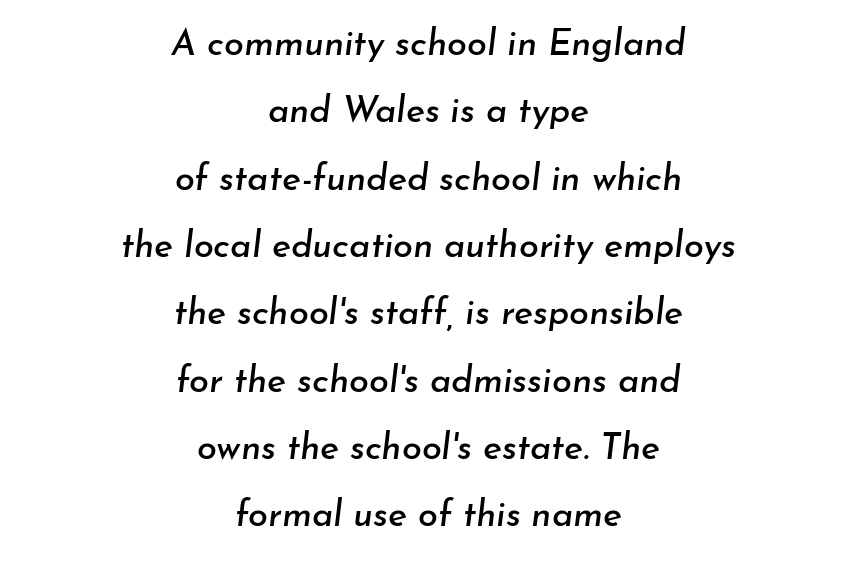
Q: Is the text italic (slanted)? A: Yes, it leans right by about 7 degrees.
Q: Is the text underlined? A: No.
Q: How is the paragraph aligned? A: Centered.
Q: Is the spacing between letters normal or unusually wide? A: Normal.
Q: Width (condensed, normal, or wide)? A: Normal.
Q: Stroke contrast? A: Low.
Q: x-height? A: Small.
Q: Monospaced? A: No.
